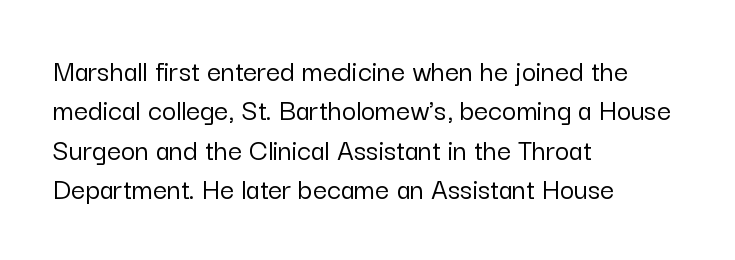
The image shows 31 px sans-serif type, upright; set left-aligned, normal line spacing (1.27x), normal letter spacing, not underlined; low stroke contrast and a medium x-height.
